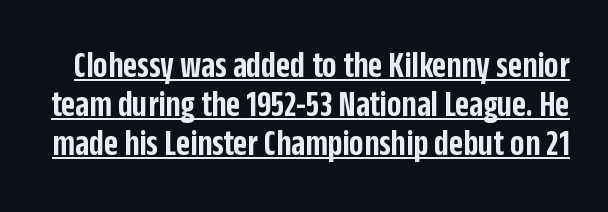
The image shows 38 px semibold, condensed sans-serif type, upright; set tight line spacing (1.03x), normal letter spacing, underlined; low stroke contrast and a large x-height.
